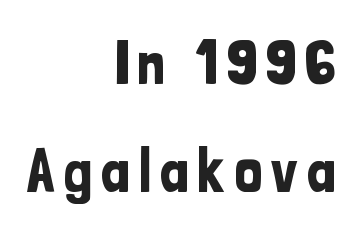
Q: Is the text italic (slanted)? A: No, it is upright.
Q: Is the typeface a serif or a sans-serif typeface? A: Sans-serif.
Q: Is the text underlined? A: No.
Q: How is the paragraph aligned? A: Right-aligned.
Q: Width (condensed, normal, or wide)? A: Condensed.
Q: Stroke contrast? A: Low.
Q: x-height? A: Medium.
Q: Monospaced? A: No.
